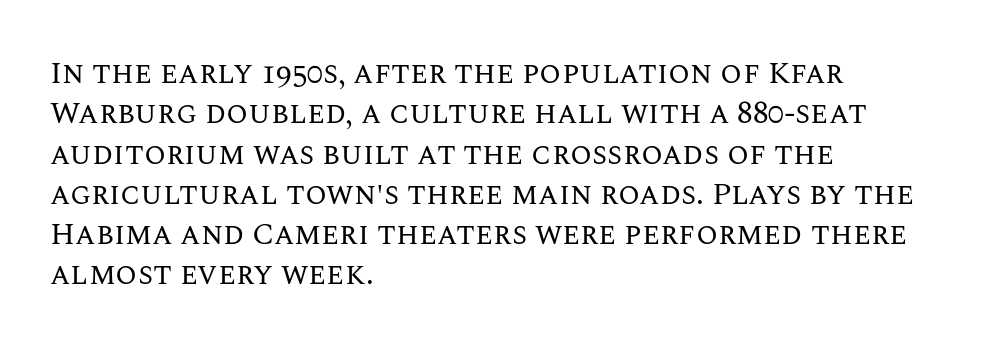
{"italic": "no", "bold": "no", "weight": "regular", "width": "normal", "stroke_contrast": "medium", "x_height": "large", "monospaced": "no", "underline": "no", "align": "left", "line_spacing": "normal", "line_spacing_ratio": 1.3, "letter_spacing": "normal", "letter_spacing_em": 0.0, "glyph_px": 31}
